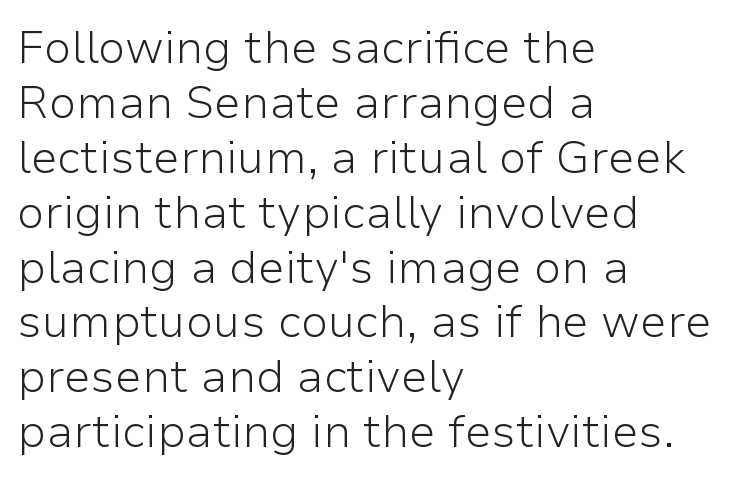
Is this a sans? Yes — the strokes have no serifs. The face used here is proportionally spaced, like ordinary book or web type. Notice how the stems are strictly vertical — no italics here. Type without underlining. This sample uses plain, unmodified letter spacing. The typeface has the unassuming heft of standard copy or less.
